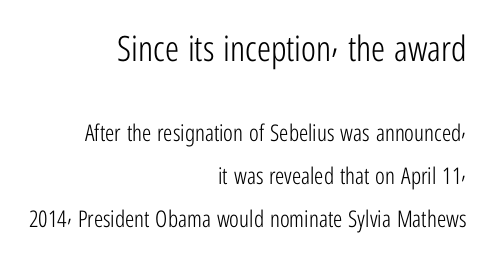
A student would call this right alignment; a typographer would say flush right, rag left. The type family on display is of the sans-serif kind. Larger block? The one above; the one below is distinctly smaller. Here the glyphs are tracked normally, forming tight word shapes.
